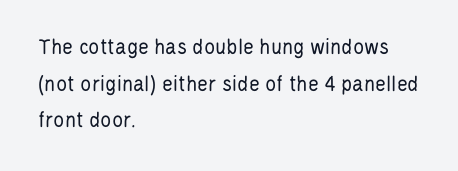
Q: Is the text bold? A: No.
Q: Is the text italic (slanted)? A: No, it is upright.
Q: Is the text underlined? A: No.
Q: How is the paragraph aligned? A: Left-aligned.
Q: Is the spacing between letters normal or unusually wide? A: Normal.
Q: Is the spacing between lines tight, normal or loose? A: Normal.
